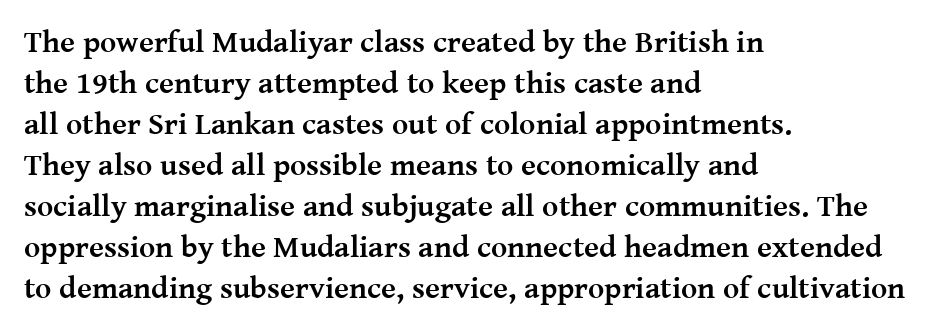
The image shows 31 px semibold serif type, upright; set left-aligned, normal line spacing (1.32x), normal letter spacing, not underlined; medium stroke contrast and a medium x-height.
